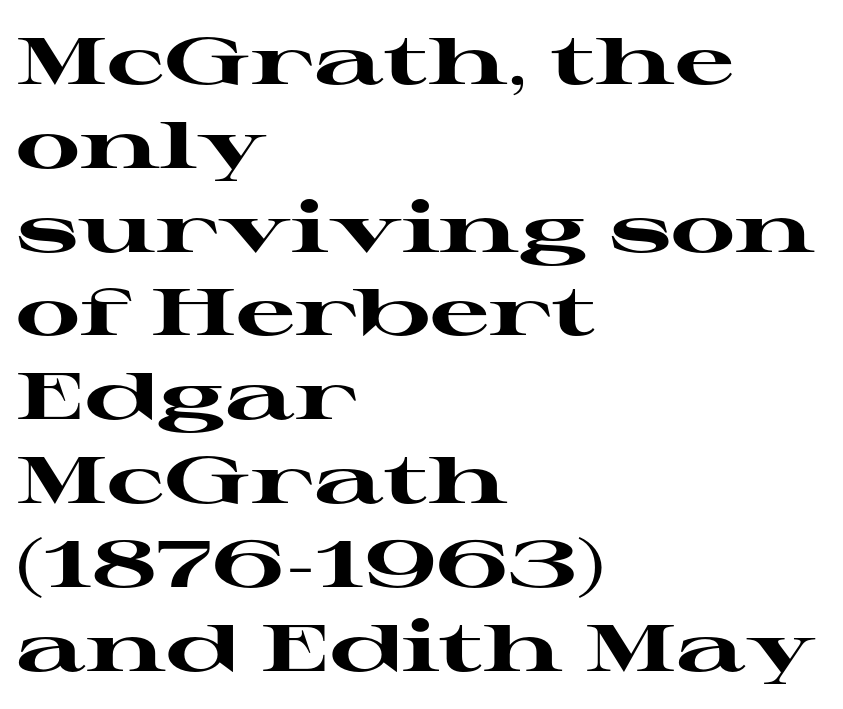
{"serif": "yes", "italic": "no", "bold": "yes", "weight": "heavy", "width": "wide", "stroke_contrast": "high", "x_height": "medium", "monospaced": "no", "underline": "no", "align": "left", "line_spacing": "normal", "line_spacing_ratio": 1.27, "letter_spacing": "normal", "letter_spacing_em": 0.0, "glyph_px": 66}
